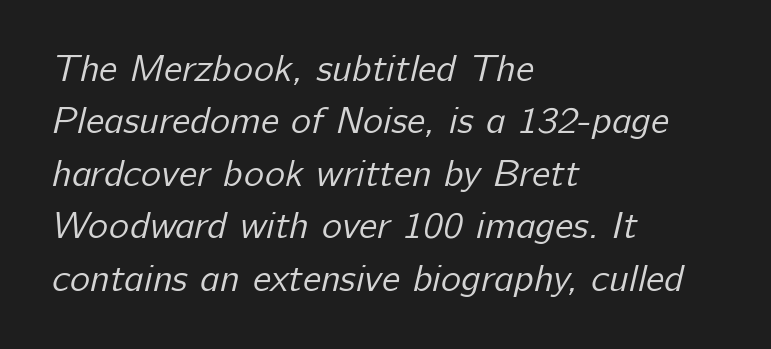
Q: Is the text bold? A: No.
Q: Is the typeface a serif or a sans-serif typeface? A: Sans-serif.
Q: Is the text underlined? A: No.
Q: How is the paragraph aligned? A: Left-aligned.
Q: Is the spacing between letters normal or unusually wide? A: Normal.
Q: Is the spacing between lines tight, normal or loose? A: Normal.
Q: Width (condensed, normal, or wide)? A: Normal.
Q: Stroke contrast? A: Low.
Q: x-height? A: Medium.
Q: Monospaced? A: No.
